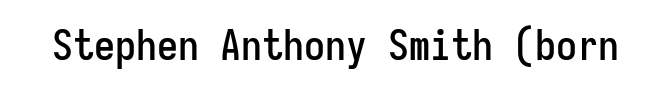
{"serif": "no", "italic": "no", "width": "condensed", "stroke_contrast": "low", "x_height": "medium", "monospaced": "yes", "underline": "no", "letter_spacing": "normal", "letter_spacing_em": 0.0, "glyph_px": 42}
